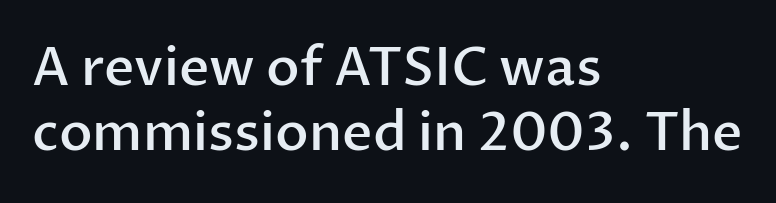
{"serif": "no", "italic": "no", "bold": "semi", "weight": "semibold", "width": "normal", "stroke_contrast": "low", "x_height": "medium", "monospaced": "no", "underline": "no", "align": "left", "line_spacing_ratio": 1.23, "letter_spacing": "normal", "letter_spacing_em": 0.0, "glyph_px": 53}
